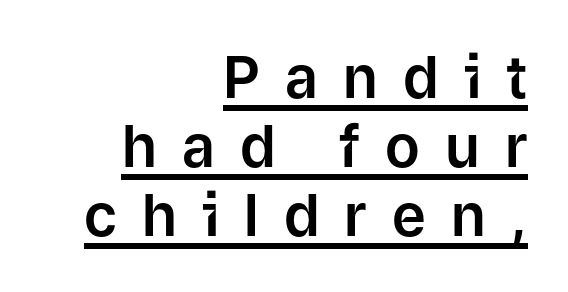
The image shows 58 px sans-serif type, upright; set right-aligned, line spacing 1.19x, unusually wide letter spacing (+0.43 em), underlined; low stroke contrast and a medium x-height.
